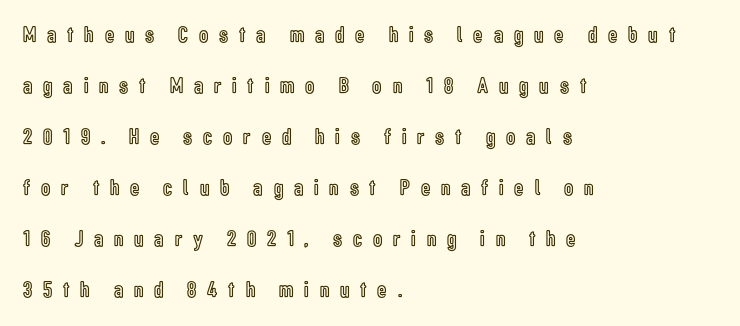
Q: Is the text italic (slanted)? A: No, it is upright.
Q: Is the text underlined? A: No.
Q: How is the paragraph aligned? A: Left-aligned.
Q: Is the spacing between letters normal or unusually wide? A: Unusually wide.
Q: Is the spacing between lines tight, normal or loose? A: Loose.
